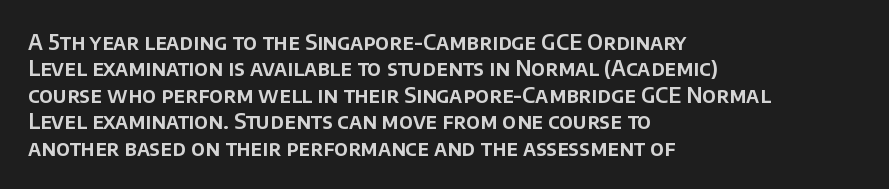
{"italic": "no", "underline": "no", "align": "left", "line_spacing": "normal", "line_spacing_ratio": 1.26, "letter_spacing": "normal", "letter_spacing_em": 0.0, "glyph_px": 21}
